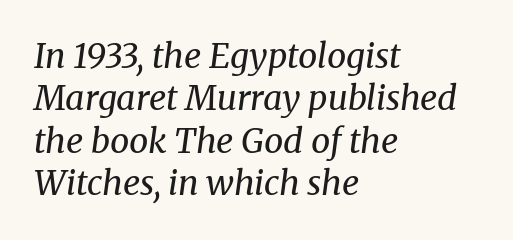
Q: Is the text bold? A: No.
Q: Is the text italic (slanted)? A: Yes, it leans right by about 8 degrees.
Q: Is the typeface a serif or a sans-serif typeface? A: Serif.
Q: Is the text underlined? A: No.
Q: How is the paragraph aligned? A: Left-aligned.
Q: Is the spacing between letters normal or unusually wide? A: Normal.
Q: Is the spacing between lines tight, normal or loose? A: Normal.
Q: Width (condensed, normal, or wide)? A: Normal.
Q: Stroke contrast? A: Medium.
Q: x-height? A: Medium.
Q: Monospaced? A: No.
